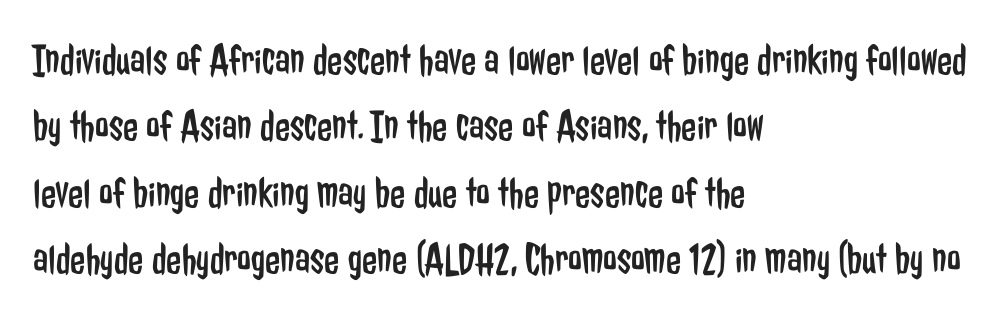
The image shows 44 px regular-weight, condensed sans-serif type, upright; set left-aligned, normal line spacing (1.51x), normal letter spacing, not underlined; low stroke contrast and a medium x-height.
